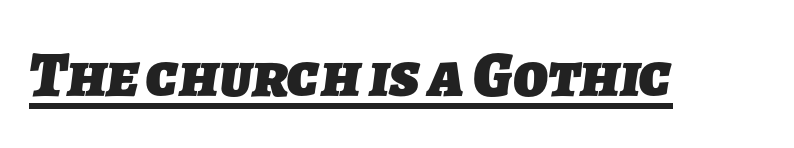
Q: Is the text bold? A: Yes.
Q: Is the typeface a serif or a sans-serif typeface? A: Sans-serif.
Q: Is the text underlined? A: Yes.
Q: Is the spacing between letters normal or unusually wide? A: Normal.
Q: Width (condensed, normal, or wide)? A: Normal.
Q: Stroke contrast? A: Low.
Q: x-height? A: Medium.
Q: Monospaced? A: No.
